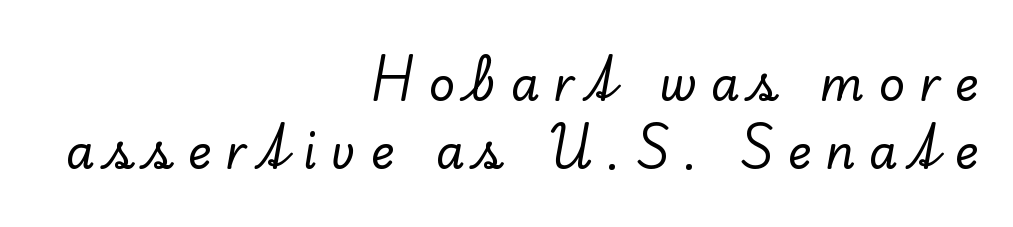
The image shows 46 px serif type; set right-aligned, normal line spacing (1.48x), unusually wide letter spacing (+0.3 em), not underlined; low stroke contrast and a small x-height.
